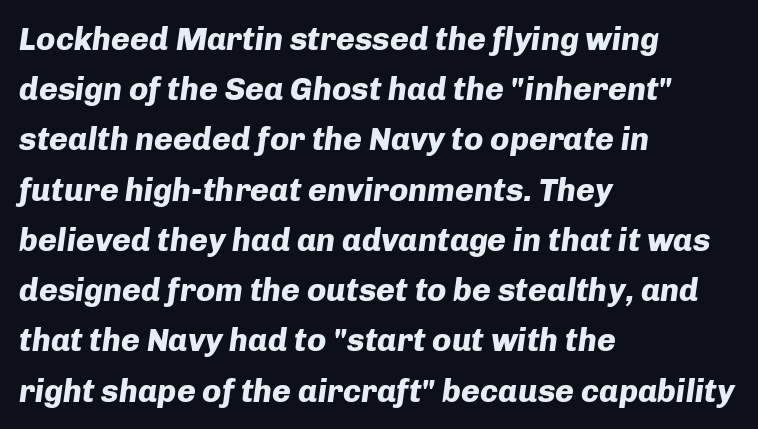
Q: Is the text bold? A: Yes.
Q: Is the text italic (slanted)? A: Yes, it leans right by about 8 degrees.
Q: Is the text underlined? A: No.
Q: How is the paragraph aligned? A: Left-aligned.
Q: Is the spacing between letters normal or unusually wide? A: Normal.
Q: Is the spacing between lines tight, normal or loose? A: Normal.
Q: Width (condensed, normal, or wide)? A: Normal.
Q: Stroke contrast? A: Low.
Q: x-height? A: Medium.
Q: Monospaced? A: No.
